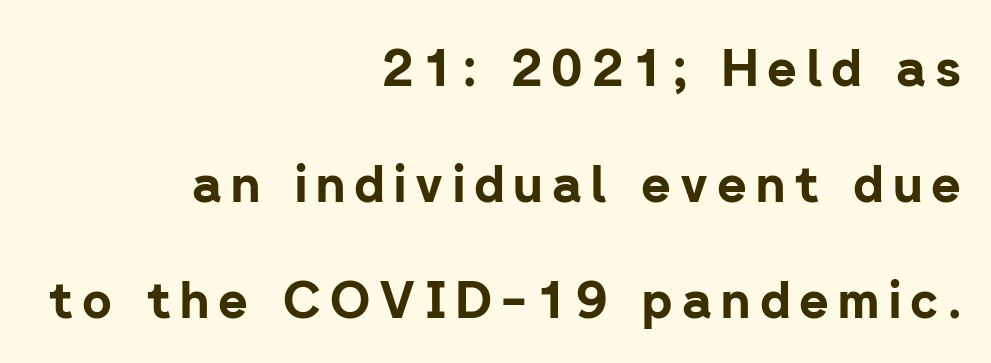
Has an underline been added? It has not. Classification — sans serif. In terms of posture, this sample is upright. Each line ends at the same right margin while the left side varies. The block of text is sparse from top to bottom, with ample space between rows.
